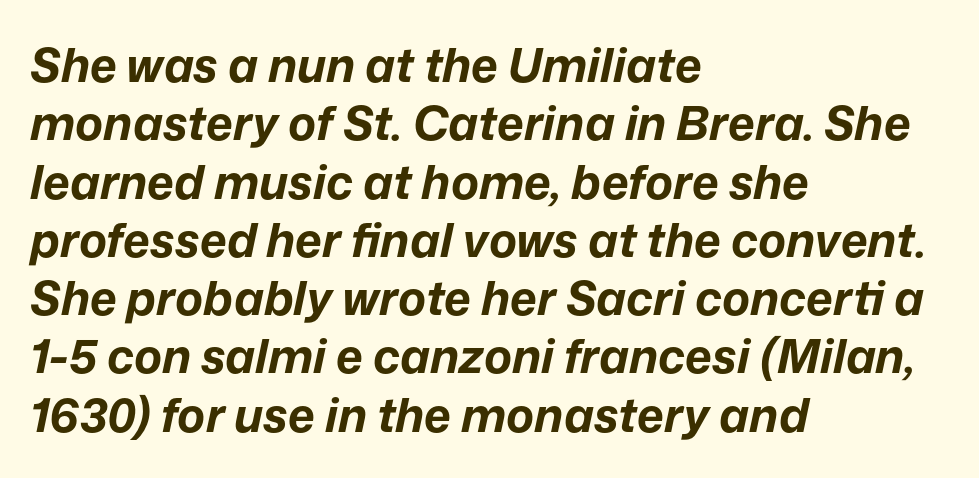
The image shows 47 px bold type, italic (leaning right); set left-aligned, line spacing 1.24x, normal letter spacing, not underlined; low stroke contrast and a medium x-height.
